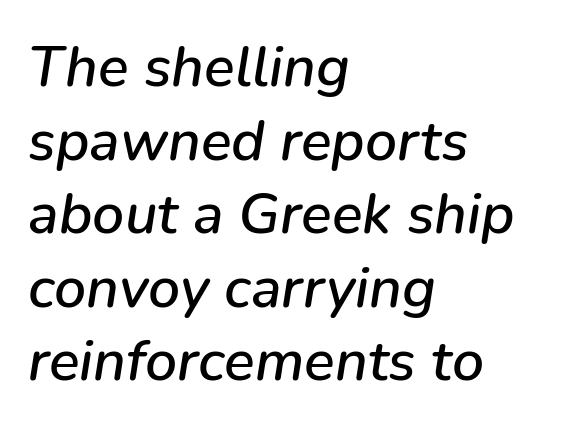
{"italic": "yes", "lean": "right", "slant_degrees": 9, "width": "normal", "stroke_contrast": "low", "x_height": "medium", "monospaced": "no", "underline": "no", "align": "left", "line_spacing": "normal", "line_spacing_ratio": 1.29, "letter_spacing": "normal", "letter_spacing_em": 0.0, "glyph_px": 57}
